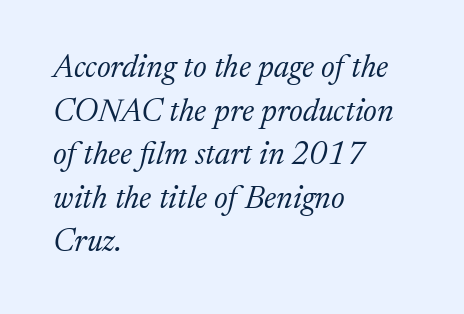
The image shows 32 px light serif type, italic (leaning right); set left-aligned, normal line spacing (1.36x), normal letter spacing, not underlined; medium stroke contrast and a medium x-height.
